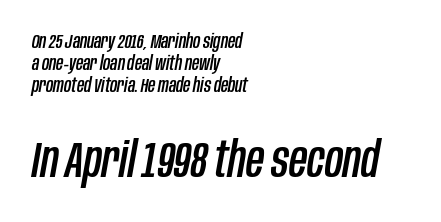
{"italic": "yes", "lean": "right", "slant_degrees": 10, "width": "condensed", "stroke_contrast": "low", "x_height": "large", "monospaced": "no", "underline": "no", "align": "left", "line_spacing": "tight", "line_spacing_ratio": 1.09, "letter_spacing": "normal", "letter_spacing_em": 0.0, "larger_block": "second", "size_ratio": 2.5, "glyph_px": 50}
